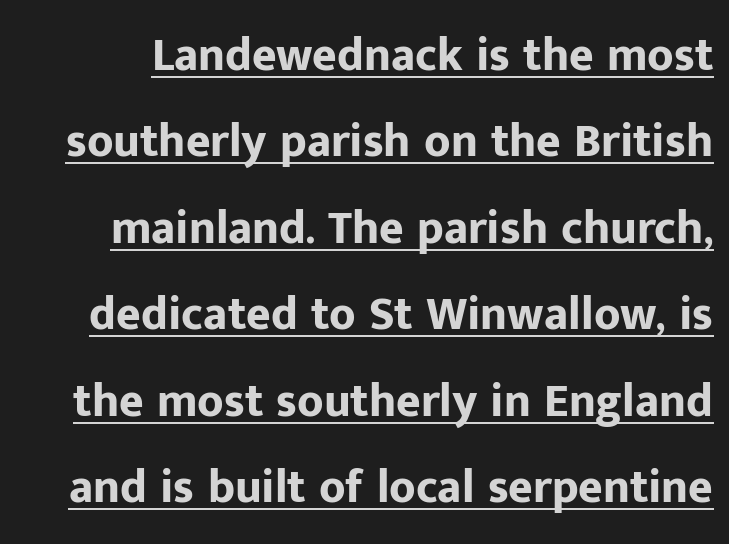
The image shows 47 px bold sans-serif type, upright; set line spacing 1.84x, normal letter spacing, underlined; low stroke contrast and a medium x-height.
